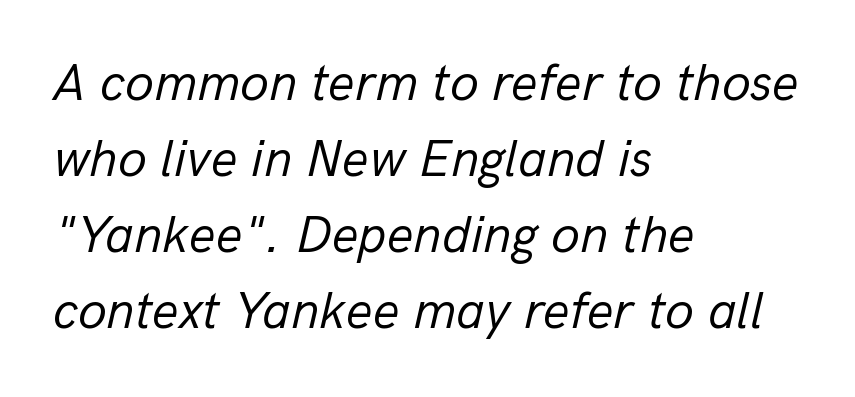
Q: Is the text bold? A: No.
Q: Is the text italic (slanted)? A: Yes, it leans right by about 13 degrees.
Q: Is the text underlined? A: No.
Q: How is the paragraph aligned? A: Left-aligned.
Q: Is the spacing between letters normal or unusually wide? A: Normal.
Q: Is the spacing between lines tight, normal or loose? A: Normal.
Q: Width (condensed, normal, or wide)? A: Normal.
Q: Stroke contrast? A: Low.
Q: x-height? A: Medium.
Q: Monospaced? A: No.
